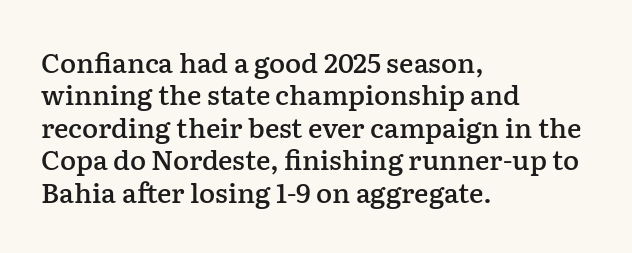
Beneath every word, the page is bare. A somewhat darkened texture: the type is semibold rather than bold. The axis of the letterforms is exactly vertical. Words appear dense and cohesive because spacing is normal.
